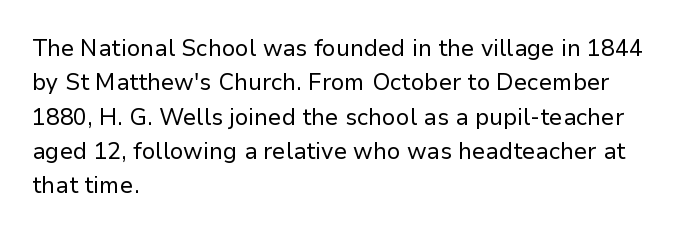
The vertical gap from one line to the next is medium. These lines were composed using upright roman letters. Horizontal alignment here is leftward, the default for most running prose. The gaps between neighbouring characters are ordinary and unremarkable. Weight: regular or lighter.
